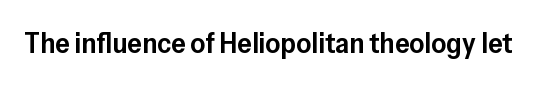
The image shows 29 px semibold sans-serif type, upright; set normal letter spacing, not underlined; low stroke contrast and a medium x-height.
